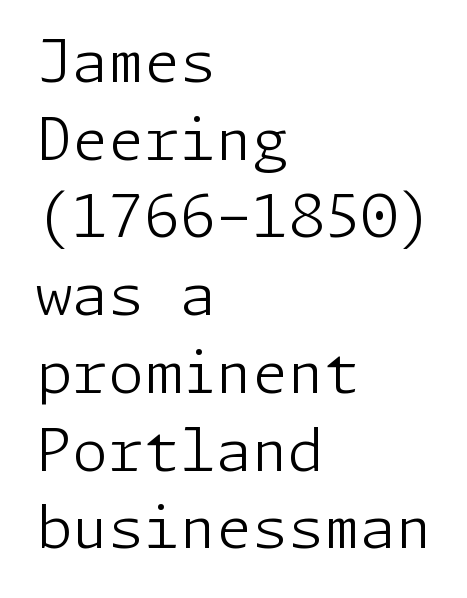
Left-aligned paragraph, ragged on the right. Unlike italic type, these characters show no tilt at all. No feet cap the strokes, marking this as sans-serif type. Nothing unusual about the tracking: characters are spaced as the font intends.
